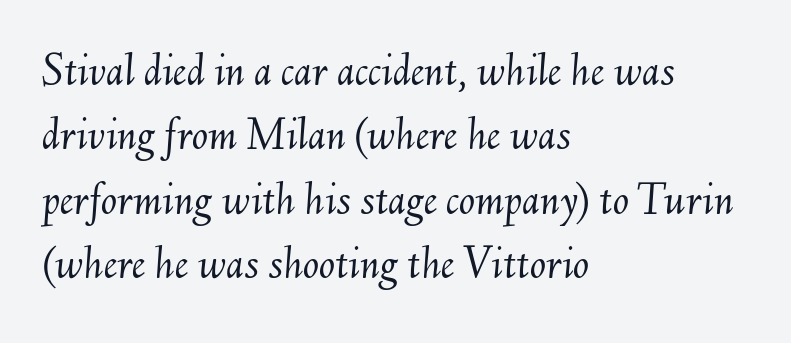
The image shows 48 px light type, italic (leaning right); set left-aligned, normal line spacing (1.34x), normal letter spacing, not underlined; medium stroke contrast and a small x-height.
